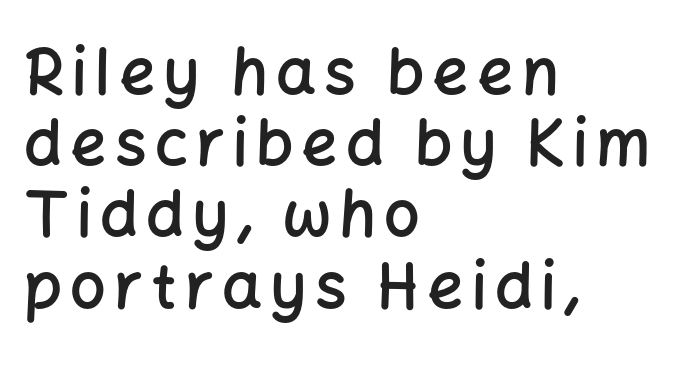
A semibold gives these letters moderate extra thickness, short of bold. Each new line begins almost immediately beneath the previous one. The gap between lines stays unmarked. The typeface chosen for these lines omits serifs. The lines are quadded left. Posture: vertical.
